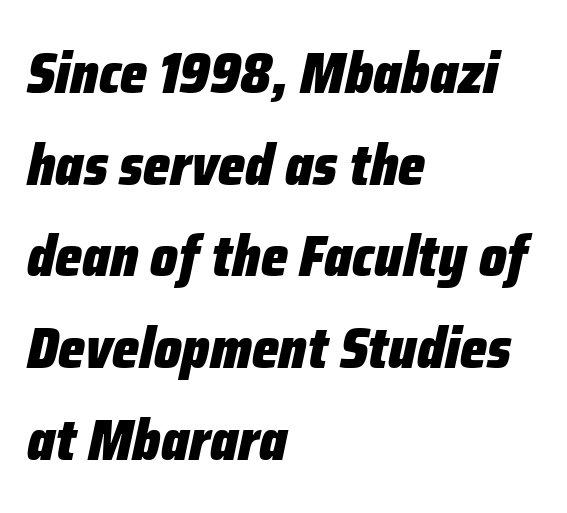
The passage shown stacks its lines at a standard gap. Decoration check: the copy has no underline. A student would call this left alignment; a typographer would say flush left, rag right. The glyphs have the mass of a bold cut.
